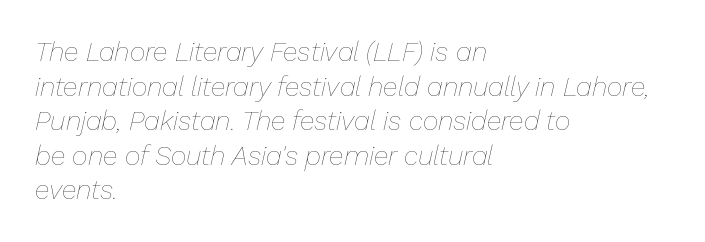
This sample uses plain, unmodified letter spacing. Stems and bowls with no extra thickness — not bold. The space beneath each line is pristine and unruled. Where is the straight margin? On the left. If you drew a line through each stem, it would be angled.
